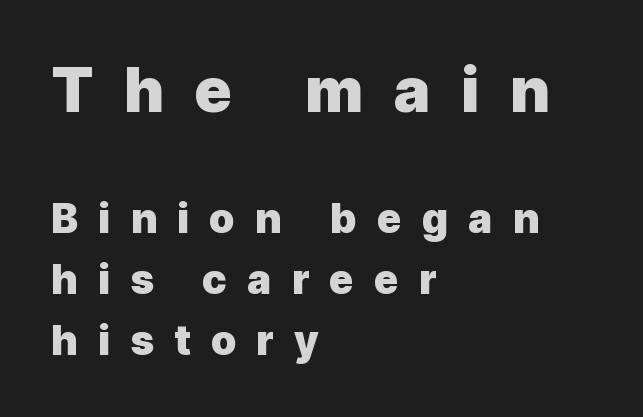
{"serif": "no", "italic": "no", "bold": "yes", "weight": "heavy", "width": "normal", "x_height": "medium", "monospaced": "no", "underline": "no", "align": "left", "line_spacing": "normal", "line_spacing_ratio": 1.49, "letter_spacing": "wide", "letter_spacing_em": 0.49, "larger_block": "first", "size_ratio": 1.51, "glyph_px": 62}
